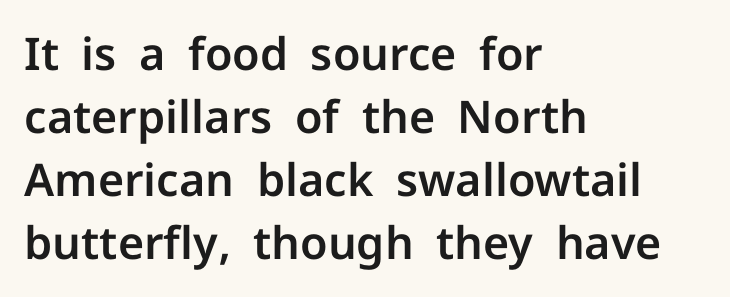
{"serif": "no", "italic": "no", "width": "normal", "stroke_contrast": "low", "x_height": "medium", "monospaced": "no", "underline": "no", "align": "left", "line_spacing": "normal", "line_spacing_ratio": 1.4, "letter_spacing": "normal", "letter_spacing_em": 0.0, "glyph_px": 45}
